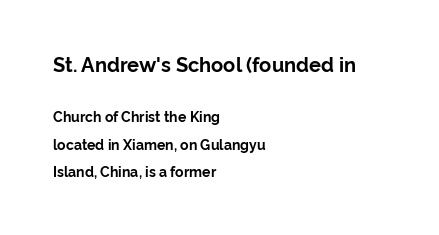
{"italic": "no", "bold": "yes", "underline": "no", "align": "left", "line_spacing": "loose", "line_spacing_ratio": 1.96, "letter_spacing": "normal", "letter_spacing_em": 0.0, "larger_block": "first", "size_ratio": 1.43, "glyph_px": 20}
